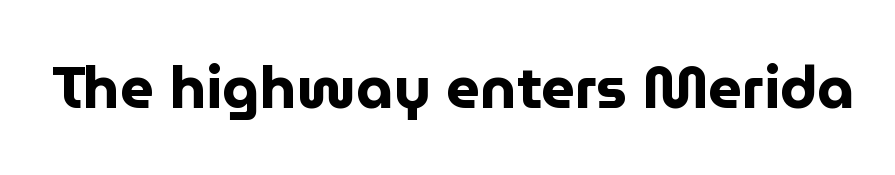
Q: Is the text bold? A: Yes.
Q: Is the text italic (slanted)? A: No, it is upright.
Q: Is the typeface a serif or a sans-serif typeface? A: Sans-serif.
Q: Is the text underlined? A: No.
Q: Is the spacing between letters normal or unusually wide? A: Normal.
Q: Width (condensed, normal, or wide)? A: Normal.
Q: Stroke contrast? A: Low.
Q: x-height? A: Medium.
Q: Monospaced? A: No.
